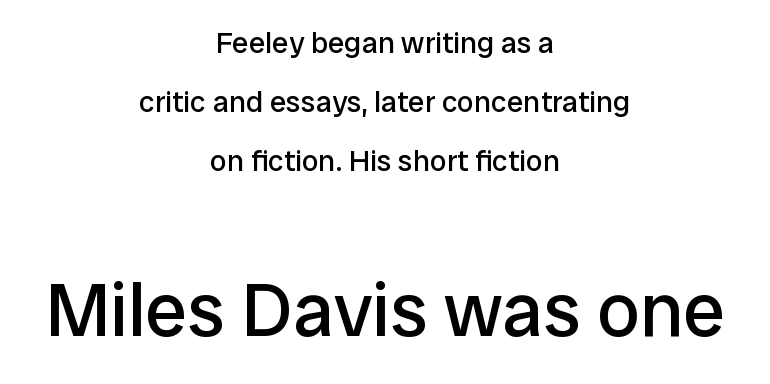
Varying glyph widths throughout — classic text-font behaviour. The vertical gap from one line to the next is large. Only glyphs here, with clear space below each row. Caption: upper text group reduced, lower text group enlarged. No extra tracking has been applied to these lines.
